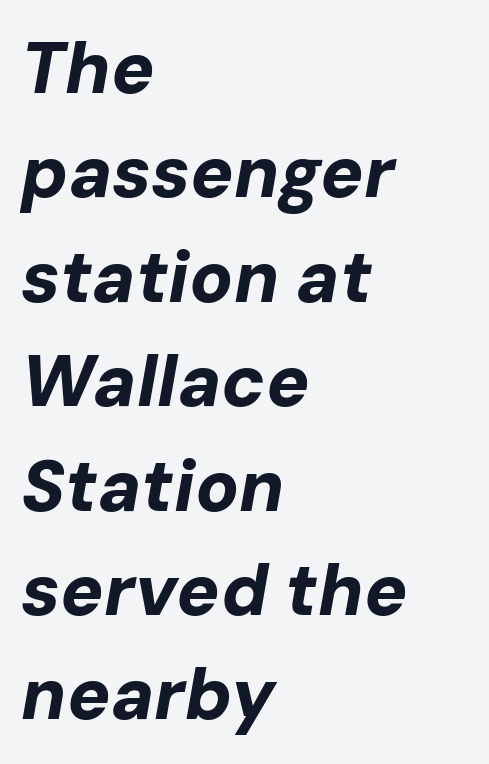
{"italic": "yes", "lean": "right", "slant_degrees": 10, "bold": "yes", "weight": "bold", "width": "normal", "stroke_contrast": "low", "x_height": "medium", "monospaced": "no", "underline": "no", "align": "left", "line_spacing": "normal", "line_spacing_ratio": 1.45, "letter_spacing": "normal", "letter_spacing_em": 0.0, "glyph_px": 72}
